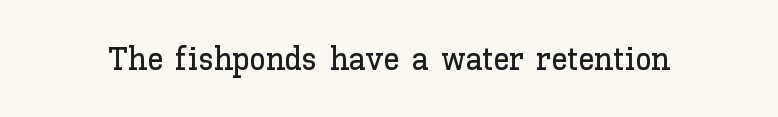
{"italic": "no", "width": "normal", "stroke_contrast": "low", "x_height": "medium", "monospaced": "no", "underline": "no", "letter_spacing": "normal", "letter_spacing_em": 0.0, "glyph_px": 33}
